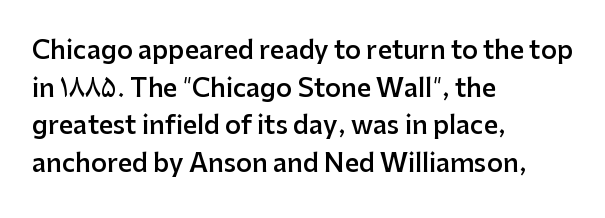
The foot of each line stays bare and open. Horizontal bands of white between lines are of average thickness. A fair bit of extra ink — the face is semibold, not bold. Where is the straight margin? On the left.
